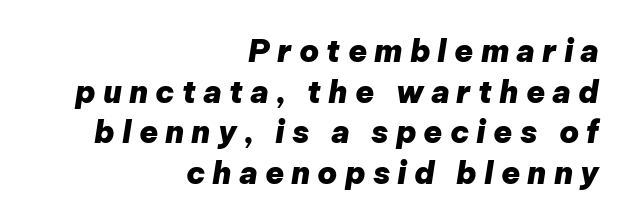
Q: Is the text bold? A: Yes.
Q: Is the text italic (slanted)? A: Yes, it leans right by about 9 degrees.
Q: Is the text underlined? A: No.
Q: How is the paragraph aligned? A: Right-aligned.
Q: Is the spacing between letters normal or unusually wide? A: Unusually wide.
Q: Is the spacing between lines tight, normal or loose? A: Normal.
Q: Width (condensed, normal, or wide)? A: Normal.
Q: Stroke contrast? A: Low.
Q: x-height? A: Medium.
Q: Monospaced? A: No.
